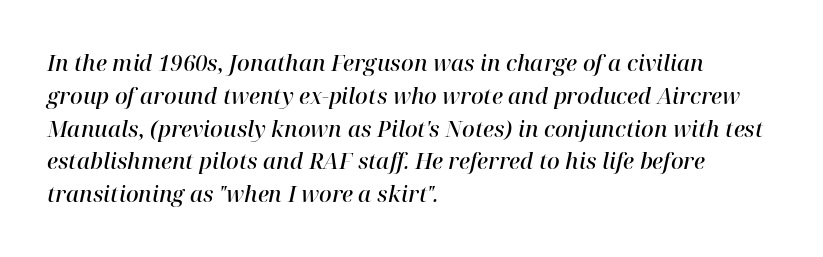
{"italic": "yes", "lean": "right", "slant_degrees": 12, "bold": "semi", "underline": "no", "align": "left", "line_spacing": "normal", "line_spacing_ratio": 1.49, "letter_spacing": "normal", "letter_spacing_em": 0.0, "glyph_px": 22}
